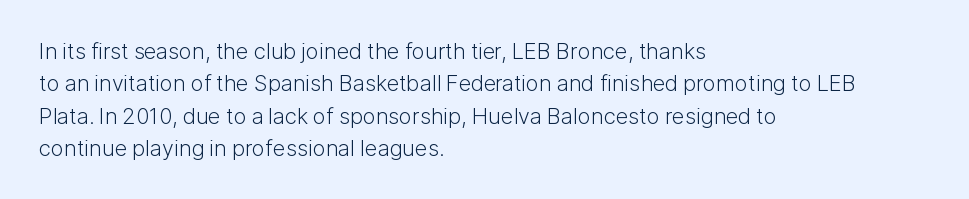
Does extra space separate the letters? No, they use regular spacing. Compared with a typical body face, this is equally light or lighter still. Casual observation: everything's shoved over to the left. This sample keeps an unexceptional amount of space between lines.
